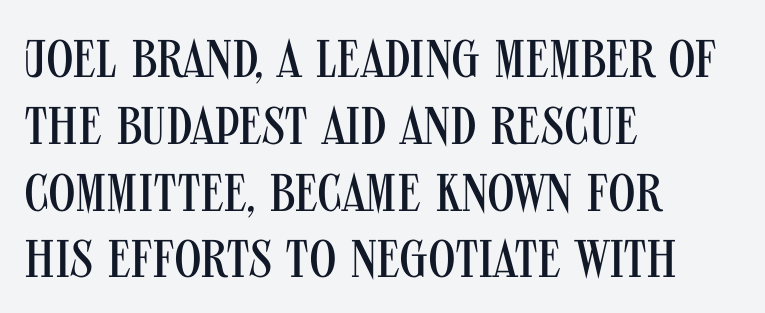
The image shows 53 px regular-weight, condensed sans-serif type, upright; set left-aligned, normal line spacing (1.26x), normal letter spacing, not underlined; medium stroke contrast and a large x-height.
